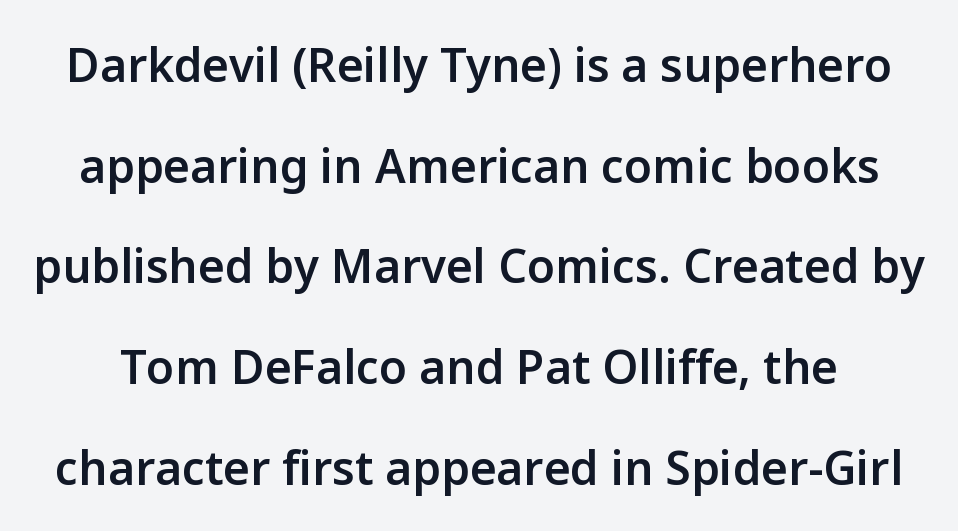
{"serif": "no", "italic": "no", "bold": "semi", "weight": "semibold", "width": "normal", "stroke_contrast": "low", "x_height": "medium", "monospaced": "no", "underline": "no", "line_spacing": "loose", "line_spacing_ratio": 2.19, "letter_spacing": "normal", "letter_spacing_em": 0.0, "glyph_px": 46}
